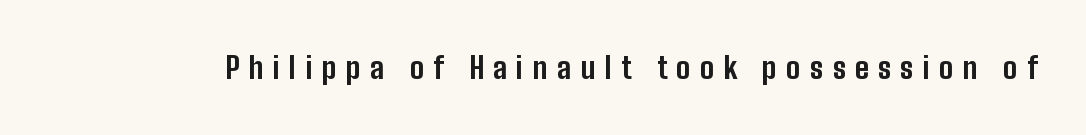
Q: Is the text bold? A: Yes.
Q: Is the text italic (slanted)? A: No, it is upright.
Q: Is the typeface a serif or a sans-serif typeface? A: Sans-serif.
Q: Is the text underlined? A: No.
Q: Is the spacing between letters normal or unusually wide? A: Unusually wide.
Q: Width (condensed, normal, or wide)? A: Condensed.
Q: Stroke contrast? A: Low.
Q: x-height? A: Medium.
Q: Monospaced? A: No.
